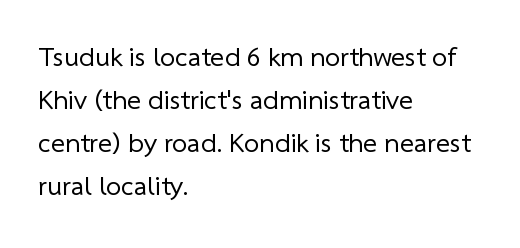
{"bold": "no", "underline": "no", "align": "left", "line_spacing": "normal", "line_spacing_ratio": 1.59, "letter_spacing": "normal", "letter_spacing_em": 0.0, "glyph_px": 27}
